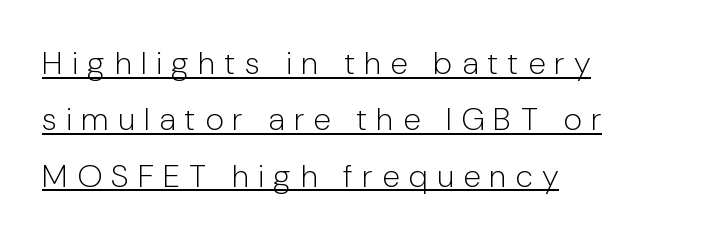
Honestly, the letter spacing is so wide it's the main thing you notice. The letters advance in unequal steps, a hallmark of proportional type. Horizontal alignment here is leftward, the default for most running prose. Italic? Not at all — the glyphs are vertical. No heavy texture on the line: the type isn't bold.
